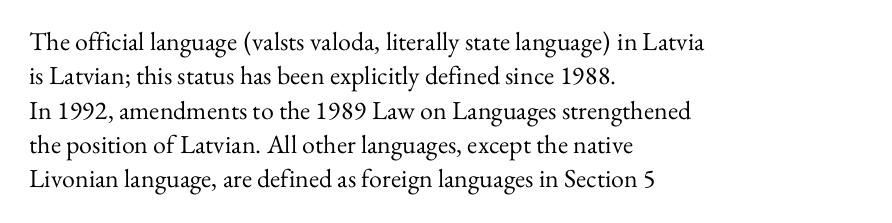
Q: Is the text bold? A: No.
Q: Is the text italic (slanted)? A: No, it is upright.
Q: Is the text underlined? A: No.
Q: How is the paragraph aligned? A: Left-aligned.
Q: Is the spacing between letters normal or unusually wide? A: Normal.
Q: Is the spacing between lines tight, normal or loose? A: Normal.
